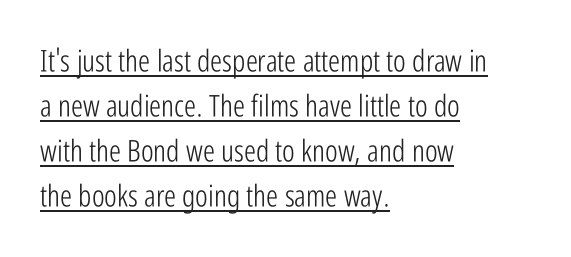
Q: Is the text bold? A: No.
Q: Is the text italic (slanted)? A: No, it is upright.
Q: Is the typeface a serif or a sans-serif typeface? A: Sans-serif.
Q: Is the text underlined? A: Yes.
Q: How is the paragraph aligned? A: Left-aligned.
Q: Is the spacing between letters normal or unusually wide? A: Normal.
Q: Is the spacing between lines tight, normal or loose? A: Normal.
Q: Width (condensed, normal, or wide)? A: Condensed.
Q: Stroke contrast? A: Low.
Q: x-height? A: Medium.
Q: Monospaced? A: No.
